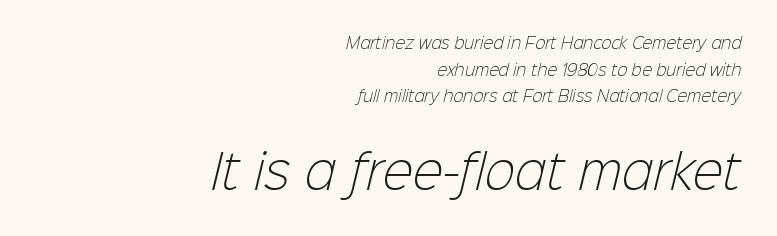
The image shows 46 px light sans-serif type; set right-aligned, line spacing 1.77x, normal letter spacing, not underlined; the second (bottom) block is 3.07x larger; low stroke contrast and a medium x-height.
